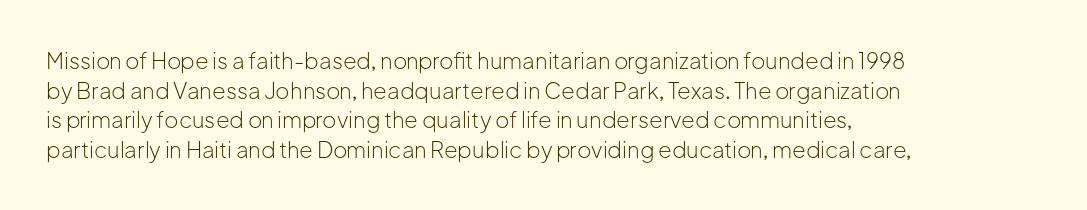
Unmarked baselines from the first word to the last. The designer left line spacing at the default. The rendering anchors every line to the left-hand side. The gaps between neighbouring characters are ordinary and unremarkable. The type sits square on the baseline with zero lean.
